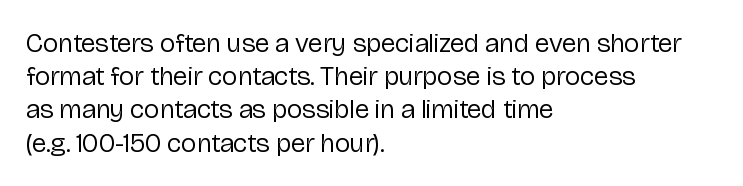
The zone under the glyphs is completely vacant. The passage is arranged the way most books set body copy — flush left. The type sits square on the baseline with zero lean. Weight: in the light-to-regular range. In terms of letterspacing, this is plain default setting.
